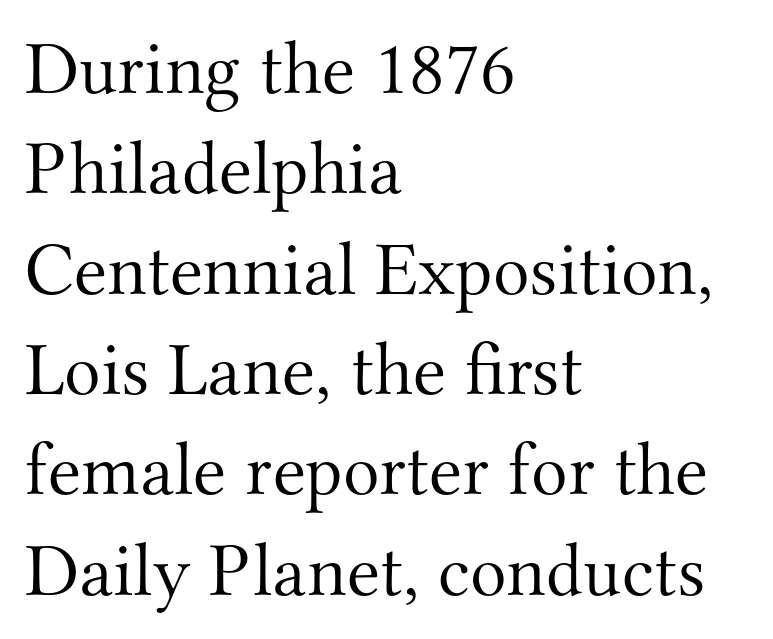
{"serif": "yes", "italic": "no", "bold": "no", "weight": "light", "width": "normal", "stroke_contrast": "medium", "x_height": "small", "monospaced": "no", "underline": "no", "align": "left", "line_spacing": "normal", "line_spacing_ratio": 1.32, "letter_spacing": "normal", "letter_spacing_em": 0.0, "glyph_px": 76}
